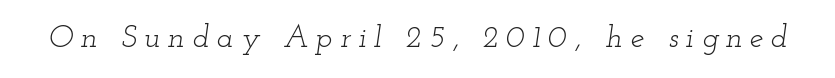
{"serif": "yes", "italic": "yes", "lean": "right", "slant_degrees": 12, "bold": "no", "weight": "light", "width": "wide", "stroke_contrast": "low", "x_height": "small", "monospaced": "no", "underline": "no", "letter_spacing": "wide", "letter_spacing_em": 0.24, "glyph_px": 31}
